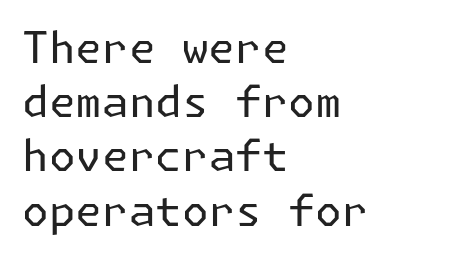
The image shows 43 px regular-weight sans-serif type, upright; set left-aligned, normal line spacing (1.26x), normal letter spacing, not underlined; low stroke contrast and a medium x-height.
